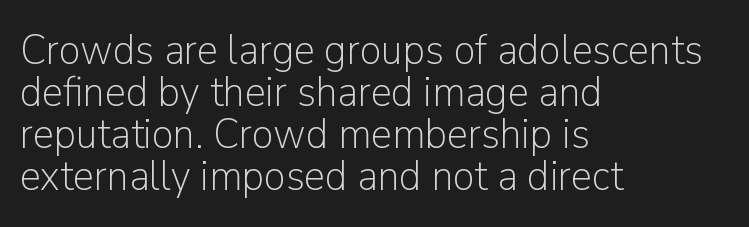
{"serif": "no", "italic": "no", "bold": "no", "weight": "light", "width": "normal", "stroke_contrast": "low", "x_height": "medium", "monospaced": "no", "underline": "no", "align": "left", "line_spacing": "tight", "line_spacing_ratio": 0.98, "letter_spacing": "normal", "letter_spacing_em": 0.0, "glyph_px": 43}
